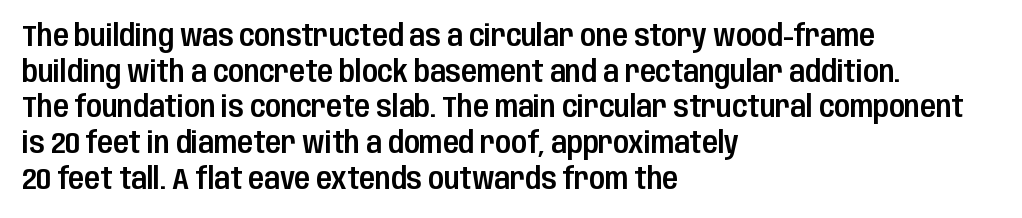
Q: Is the text italic (slanted)? A: No, it is upright.
Q: Is the typeface a serif or a sans-serif typeface? A: Sans-serif.
Q: Is the text underlined? A: No.
Q: How is the paragraph aligned? A: Left-aligned.
Q: Is the spacing between letters normal or unusually wide? A: Normal.
Q: Width (condensed, normal, or wide)? A: Condensed.
Q: Stroke contrast? A: Low.
Q: x-height? A: Large.
Q: Monospaced? A: No.
